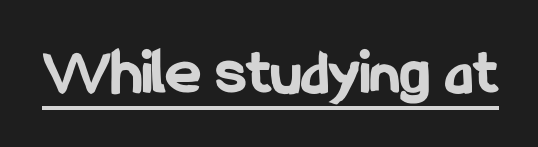
{"serif": "no", "italic": "no", "bold": "yes", "weight": "bold", "width": "condensed", "stroke_contrast": "low", "x_height": "medium", "monospaced": "no", "underline": "yes", "letter_spacing": "normal", "letter_spacing_em": 0.0, "glyph_px": 66}
